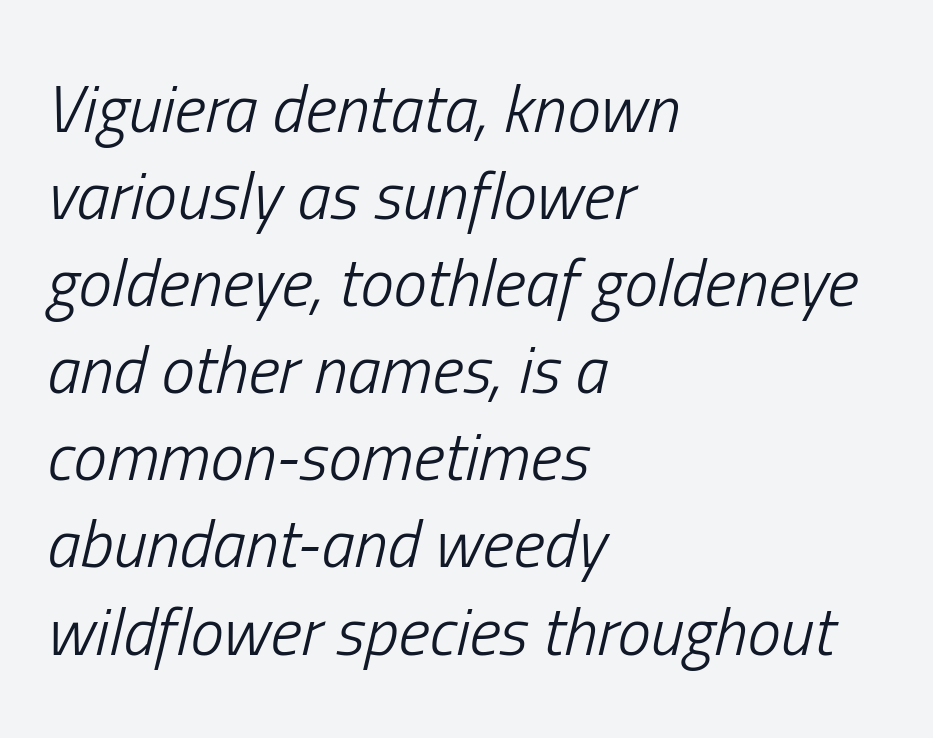
{"italic": "yes", "lean": "right", "slant_degrees": 13, "bold": "no", "weight": "light", "width": "condensed", "stroke_contrast": "low", "x_height": "medium", "monospaced": "no", "underline": "no", "align": "left", "line_spacing": "normal", "line_spacing_ratio": 1.3, "letter_spacing": "normal", "letter_spacing_em": 0.0, "glyph_px": 67}
